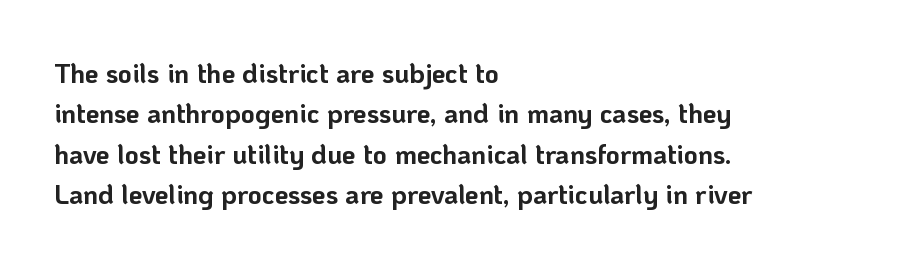
The image shows 27 px bold type, upright; set left-aligned, normal line spacing (1.5x), normal letter spacing, not underlined.
